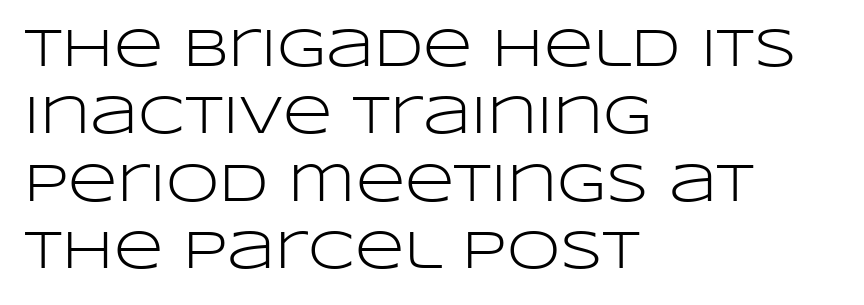
{"serif": "no", "italic": "no", "bold": "no", "weight": "light", "width": "wide", "stroke_contrast": "low", "x_height": "large", "monospaced": "no", "underline": "no", "align": "left", "line_spacing": "normal", "line_spacing_ratio": 1.25, "letter_spacing": "normal", "letter_spacing_em": 0.0, "glyph_px": 54}
